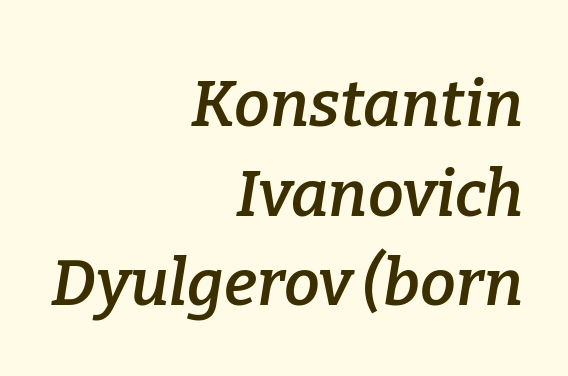
Q: Is the text bold? A: Semi-bold.
Q: Is the text italic (slanted)? A: Yes, it leans right by about 9 degrees.
Q: Is the typeface a serif or a sans-serif typeface? A: Serif.
Q: Is the text underlined? A: No.
Q: How is the paragraph aligned? A: Right-aligned.
Q: Is the spacing between letters normal or unusually wide? A: Normal.
Q: Is the spacing between lines tight, normal or loose? A: Normal.
Q: Width (condensed, normal, or wide)? A: Normal.
Q: Stroke contrast? A: Low.
Q: x-height? A: Medium.
Q: Monospaced? A: No.
